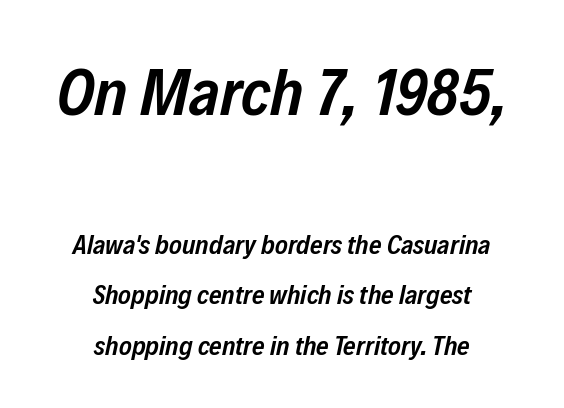
{"italic": "yes", "lean": "right", "slant_degrees": 12, "bold": "semi", "weight": "semibold", "width": "condensed", "stroke_contrast": "low", "x_height": "medium", "monospaced": "no", "underline": "no", "align": "center", "line_spacing_ratio": 1.87, "letter_spacing": "normal", "letter_spacing_em": 0.0, "larger_block": "first", "size_ratio": 2.48, "glyph_px": 67}
